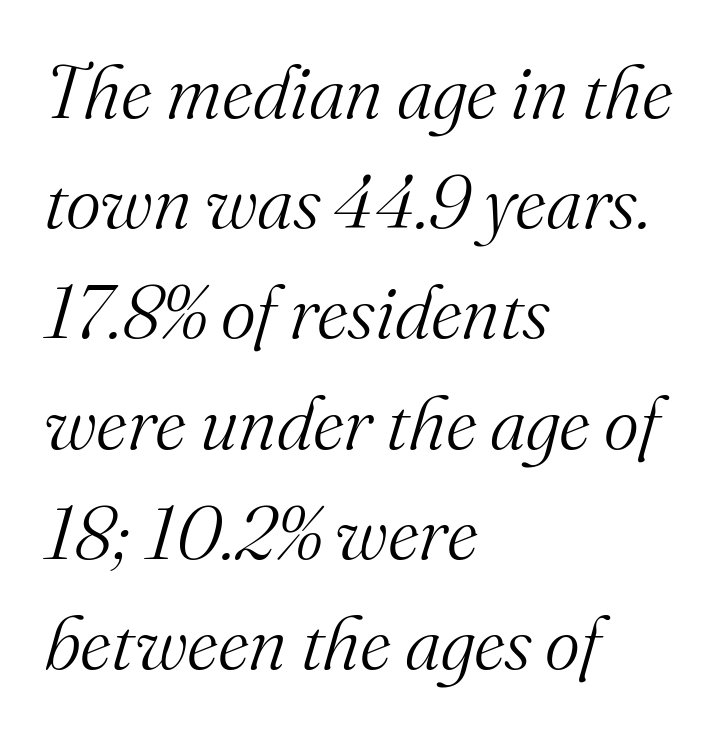
The image shows 75 px light serif type, italic (leaning right); set left-aligned, normal line spacing (1.47x), normal letter spacing, not underlined; medium stroke contrast and a small x-height.
